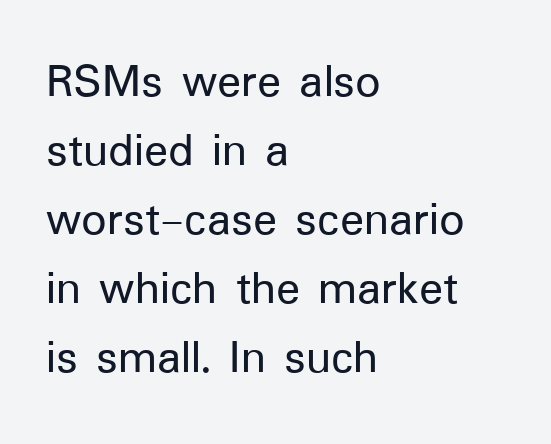
The image shows 50 px sans-serif type, upright; set left-aligned, normal line spacing (1.38x), normal letter spacing, not underlined; low stroke contrast and a medium x-height.
